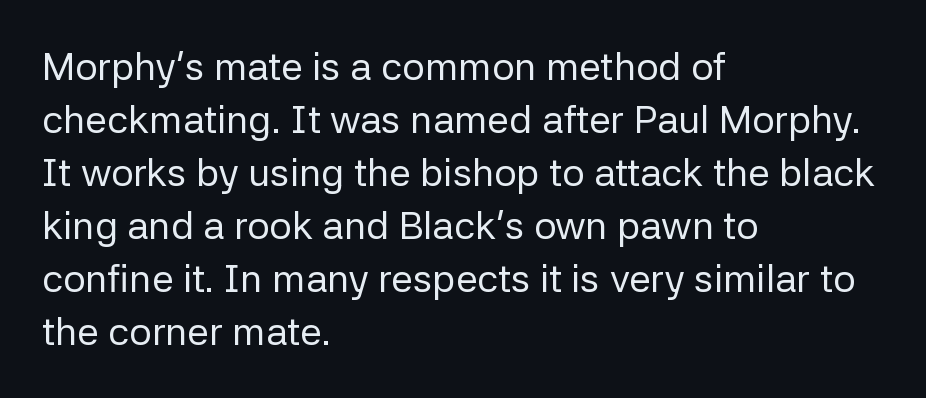
{"serif": "no", "italic": "no", "bold": "no", "weight": "regular", "width": "normal", "stroke_contrast": "low", "x_height": "medium", "monospaced": "no", "underline": "no", "align": "left", "line_spacing": "normal", "line_spacing_ratio": 1.36, "letter_spacing": "normal", "letter_spacing_em": 0.0, "glyph_px": 39}
